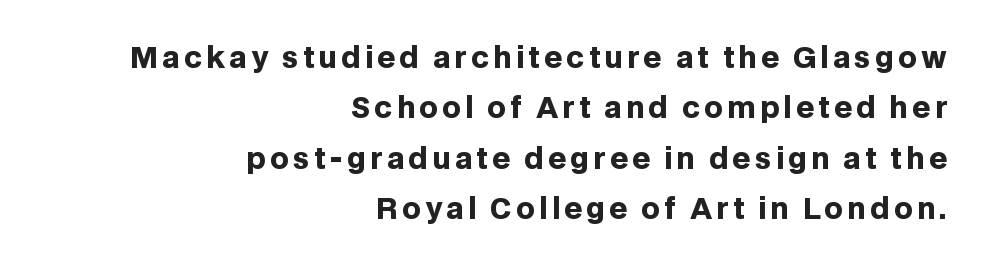
The image shows 29 px heavy sans-serif type, upright; set right-aligned, line spacing 1.74x, not underlined; low stroke contrast and a large x-height.
